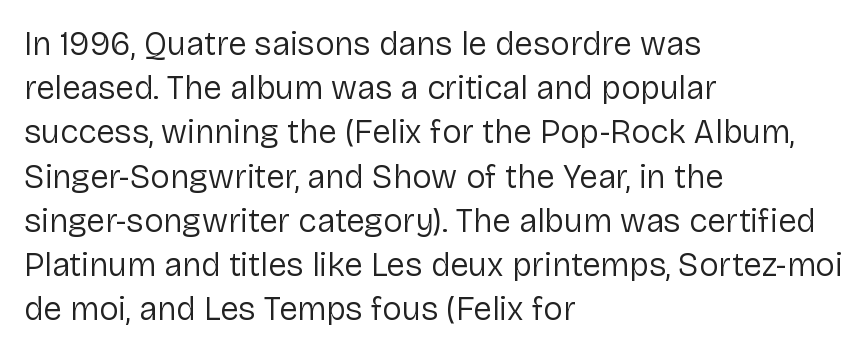
The lettering holds an erect, upright posture throughout. To sum up the face: it is a sans, with no serifs. The strokes carry an ordinary text weight at most. Clear beneath every line of the passage. Vertically, the passage feels balanced, rows spaced as you'd expect.
